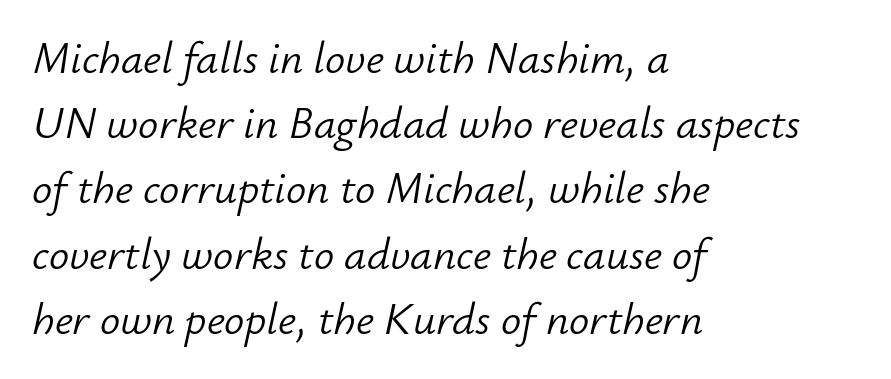
Q: Is the text bold? A: No.
Q: Is the text italic (slanted)? A: Yes, it leans right by about 12 degrees.
Q: Is the text underlined? A: No.
Q: How is the paragraph aligned? A: Left-aligned.
Q: Is the spacing between letters normal or unusually wide? A: Normal.
Q: Is the spacing between lines tight, normal or loose? A: Normal.
Q: Width (condensed, normal, or wide)? A: Normal.
Q: Stroke contrast? A: Low.
Q: x-height? A: Small.
Q: Monospaced? A: No.
